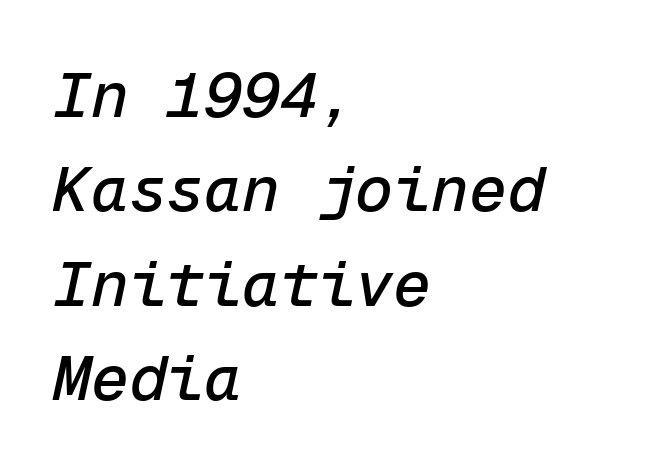
{"italic": "yes", "lean": "right", "slant_degrees": 12, "width": "normal", "stroke_contrast": "low", "x_height": "medium", "monospaced": "yes", "underline": "no", "align": "left", "line_spacing": "normal", "line_spacing_ratio": 1.5, "letter_spacing": "normal", "letter_spacing_em": 0.0, "glyph_px": 63}
